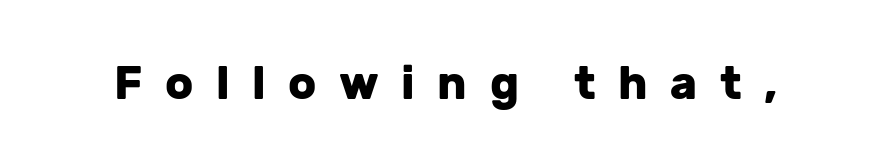
Q: Is the text bold? A: Yes.
Q: Is the text italic (slanted)? A: No, it is upright.
Q: Is the typeface a serif or a sans-serif typeface? A: Sans-serif.
Q: Is the text underlined? A: No.
Q: Is the spacing between letters normal or unusually wide? A: Unusually wide.
Q: Width (condensed, normal, or wide)? A: Normal.
Q: Stroke contrast? A: Low.
Q: x-height? A: Medium.
Q: Monospaced? A: No.
